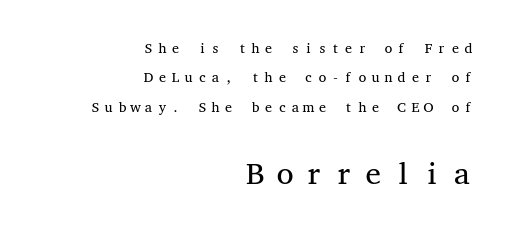
{"serif": "yes", "italic": "no", "bold": "no", "weight": "regular", "width": "wide", "stroke_contrast": "medium", "x_height": "medium", "monospaced": "yes", "underline": "no", "align": "right", "line_spacing": "loose", "line_spacing_ratio": 2.1, "larger_block": "second", "size_ratio": 2.21, "glyph_px": 31}
